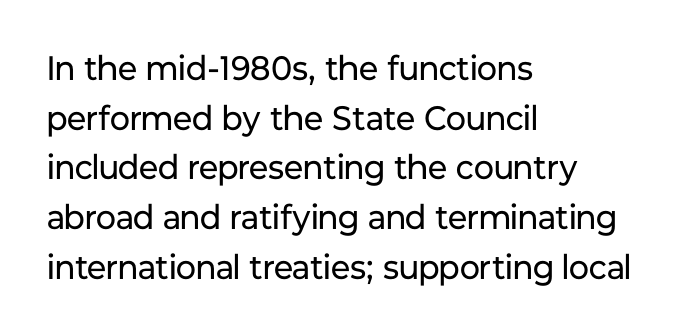
Reading down the column, the eye jumps a familiar distance to each next line. No chunkiness to these letters — they're not bold. Italic? Not at all — the glyphs are vertical. Each letter keeps its own natural width here, so spacing adapts to shape.
